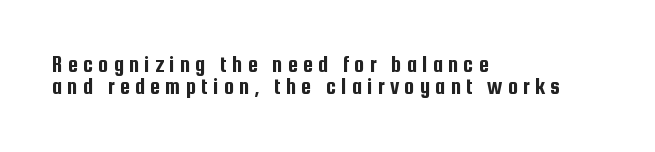
Does the lettering tilt? It doesn't — this is upright. The text block is weighted toward the left margin, trailing off unevenly rightward. Is the letter spacing exaggerated? Yes — the characters are pushed far apart. Letters rest on an invisible, unmarked baseline. The designer dialed line spacing down below the default.
